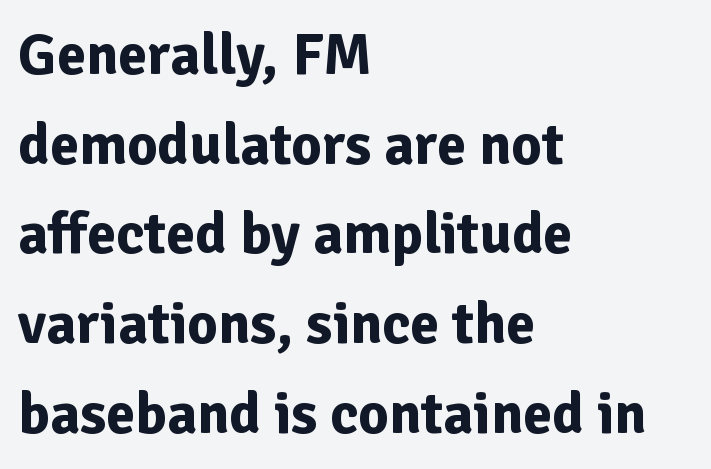
Q: Is the text bold? A: Yes.
Q: Is the text italic (slanted)? A: No, it is upright.
Q: Is the typeface a serif or a sans-serif typeface? A: Sans-serif.
Q: Is the text underlined? A: No.
Q: How is the paragraph aligned? A: Left-aligned.
Q: Is the spacing between letters normal or unusually wide? A: Normal.
Q: Is the spacing between lines tight, normal or loose? A: Normal.
Q: Width (condensed, normal, or wide)? A: Normal.
Q: Stroke contrast? A: Low.
Q: x-height? A: Medium.
Q: Monospaced? A: No.
